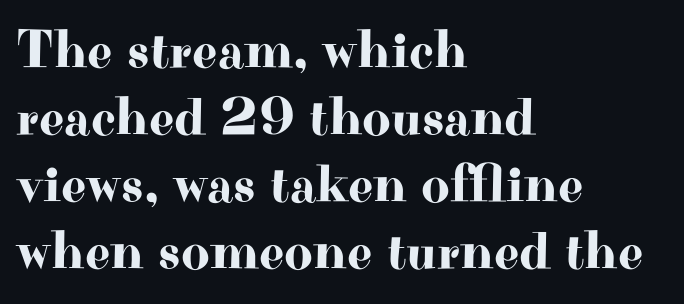
Looks like regular typesetting: each glyph gets only the width it needs. The paragraph shown leans on its left margin. Students, note that the glyphs here touch the page at normal intervals. Ascenders rise straight up at ninety degrees. The area under the type is left untouched.
